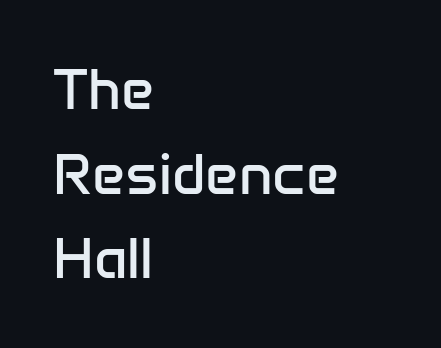
Q: Is the text bold? A: No.
Q: Is the text italic (slanted)? A: No, it is upright.
Q: Is the typeface a serif or a sans-serif typeface? A: Sans-serif.
Q: Is the text underlined? A: No.
Q: How is the paragraph aligned? A: Left-aligned.
Q: Is the spacing between letters normal or unusually wide? A: Normal.
Q: Is the spacing between lines tight, normal or loose? A: Normal.
Q: Width (condensed, normal, or wide)? A: Normal.
Q: Stroke contrast? A: Low.
Q: x-height? A: Medium.
Q: Monospaced? A: No.
